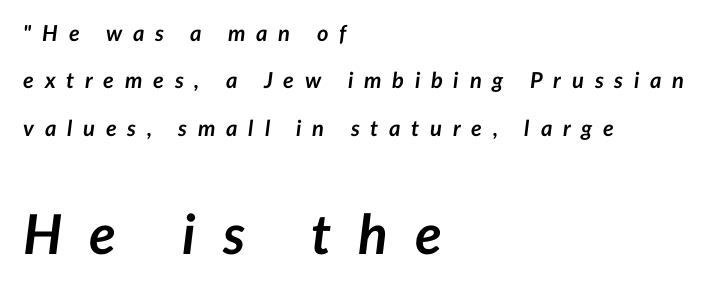
{"italic": "yes", "lean": "right", "slant_degrees": 7, "bold": "yes", "weight": "semibold", "width": "normal", "stroke_contrast": "low", "x_height": "medium", "monospaced": "no", "underline": "no", "align": "left", "line_spacing": "loose", "line_spacing_ratio": 2.15, "letter_spacing": "wide", "letter_spacing_em": 0.49, "larger_block": "second", "size_ratio": 2.5, "glyph_px": 55}
